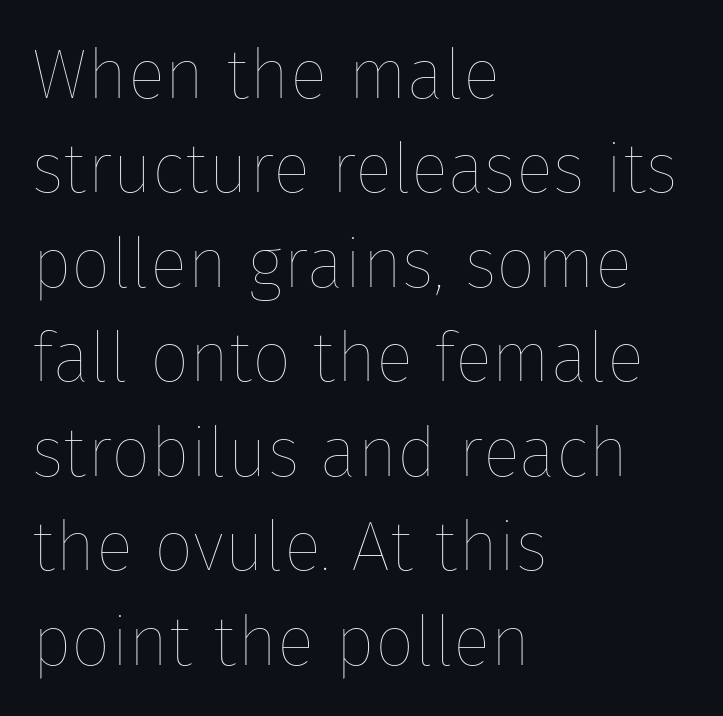
The image shows 70 px thin type, upright; set left-aligned, normal line spacing (1.35x), normal letter spacing, not underlined; low stroke contrast and a medium x-height.
